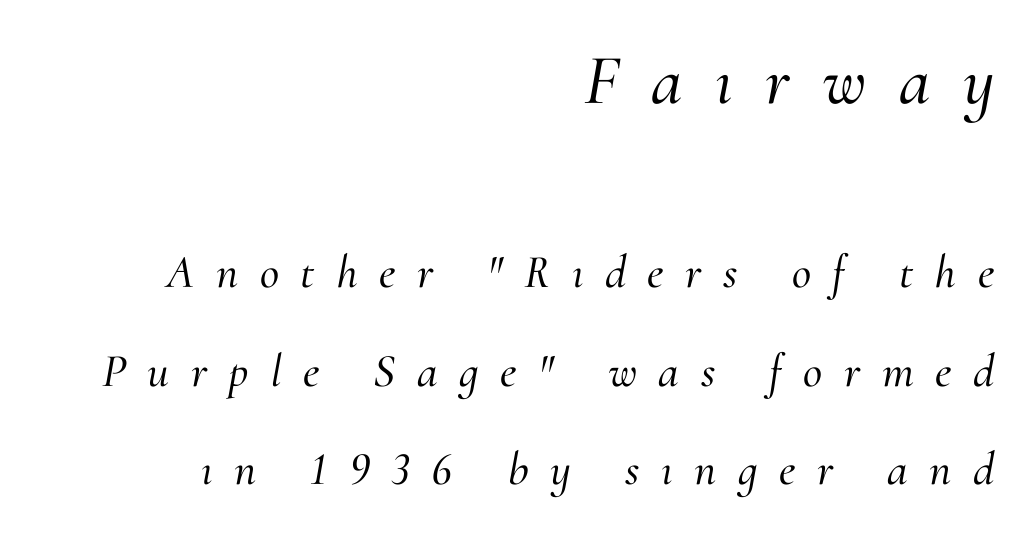
The image shows 71 px serif type, italic (leaning right); set right-aligned, loose line spacing (2.1x), unusually wide letter spacing (+0.46 em), not underlined; the first (top) block is 1.51x larger; medium stroke contrast and a small x-height.
